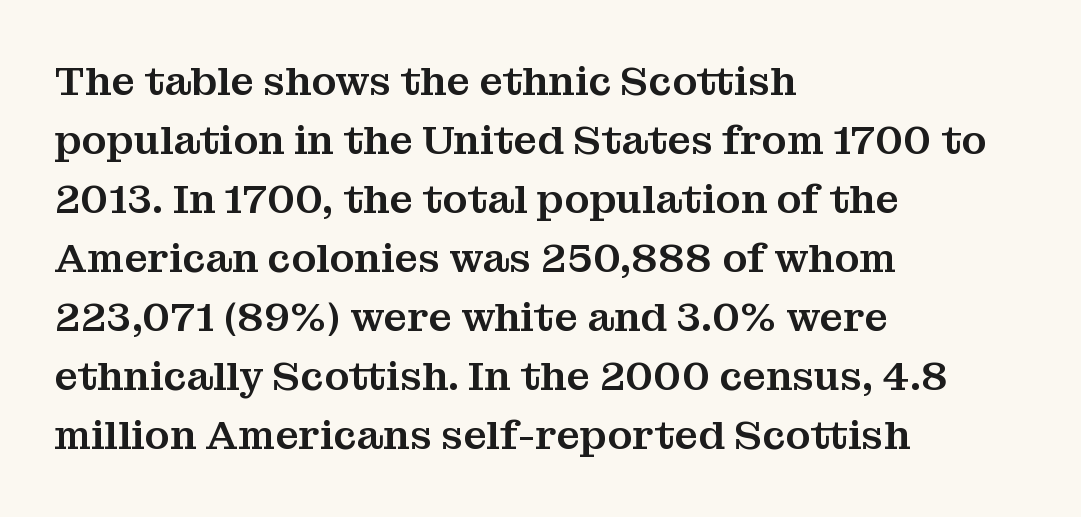
Q: Is the text italic (slanted)? A: No, it is upright.
Q: Is the typeface a serif or a sans-serif typeface? A: Serif.
Q: Is the text underlined? A: No.
Q: How is the paragraph aligned? A: Left-aligned.
Q: Is the spacing between letters normal or unusually wide? A: Normal.
Q: Is the spacing between lines tight, normal or loose? A: Normal.
Q: Width (condensed, normal, or wide)? A: Normal.
Q: Stroke contrast? A: Medium.
Q: x-height? A: Medium.
Q: Monospaced? A: No.
